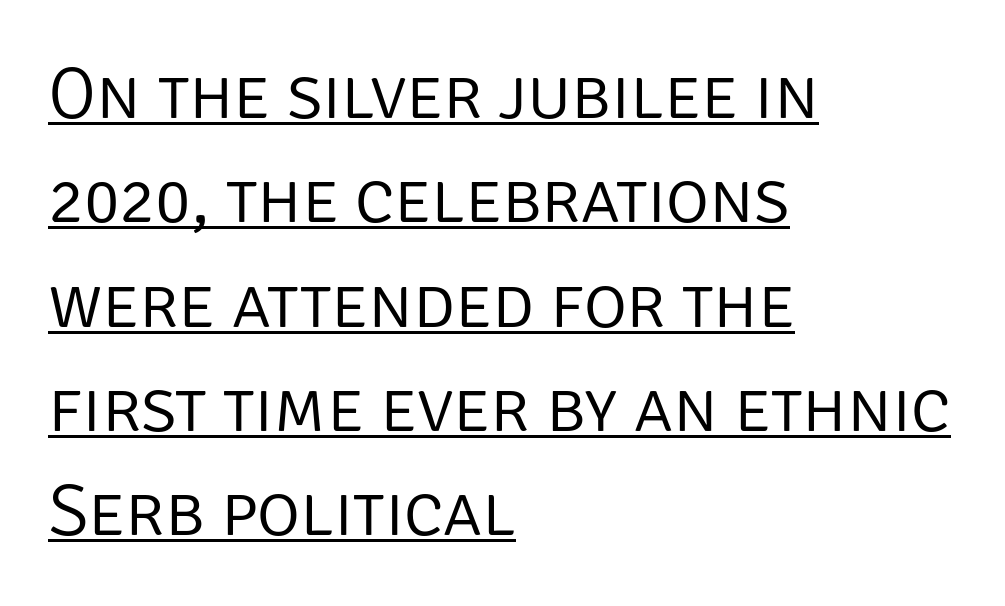
{"serif": "no", "italic": "no", "bold": "no", "weight": "light", "width": "normal", "stroke_contrast": "low", "x_height": "large", "monospaced": "no", "underline": "yes", "align": "left", "line_spacing": "normal", "line_spacing_ratio": 1.41, "letter_spacing": "normal", "letter_spacing_em": 0.0, "glyph_px": 74}
